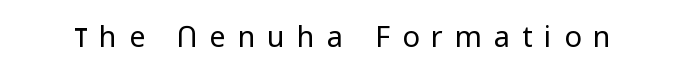
{"serif": "no", "italic": "no", "bold": "no", "weight": "regular", "width": "normal", "stroke_contrast": "low", "x_height": "medium", "monospaced": "no", "underline": "no", "letter_spacing": "wide", "letter_spacing_em": 0.41, "glyph_px": 29}
